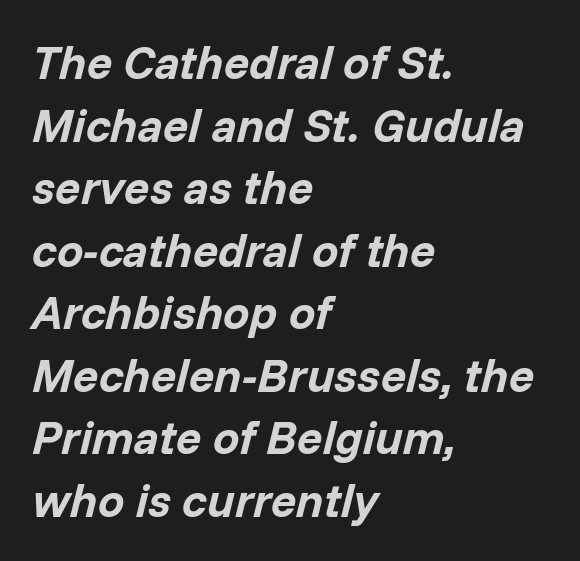
{"italic": "yes", "lean": "right", "slant_degrees": 14, "bold": "yes", "weight": "bold", "width": "normal", "stroke_contrast": "low", "x_height": "medium", "monospaced": "no", "underline": "no", "align": "left", "line_spacing": "normal", "line_spacing_ratio": 1.33, "letter_spacing": "normal", "letter_spacing_em": 0.0, "glyph_px": 47}
